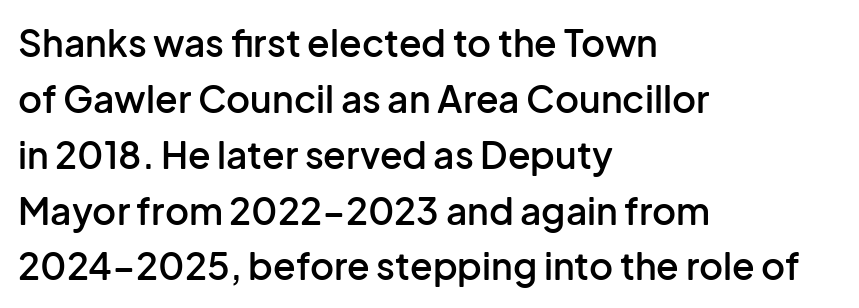
Q: Is the text bold? A: Semi-bold.
Q: Is the text italic (slanted)? A: No, it is upright.
Q: Is the typeface a serif or a sans-serif typeface? A: Sans-serif.
Q: Is the text underlined? A: No.
Q: How is the paragraph aligned? A: Left-aligned.
Q: Is the spacing between letters normal or unusually wide? A: Normal.
Q: Is the spacing between lines tight, normal or loose? A: Normal.
Q: Width (condensed, normal, or wide)? A: Normal.
Q: Stroke contrast? A: Low.
Q: x-height? A: Medium.
Q: Monospaced? A: No.
